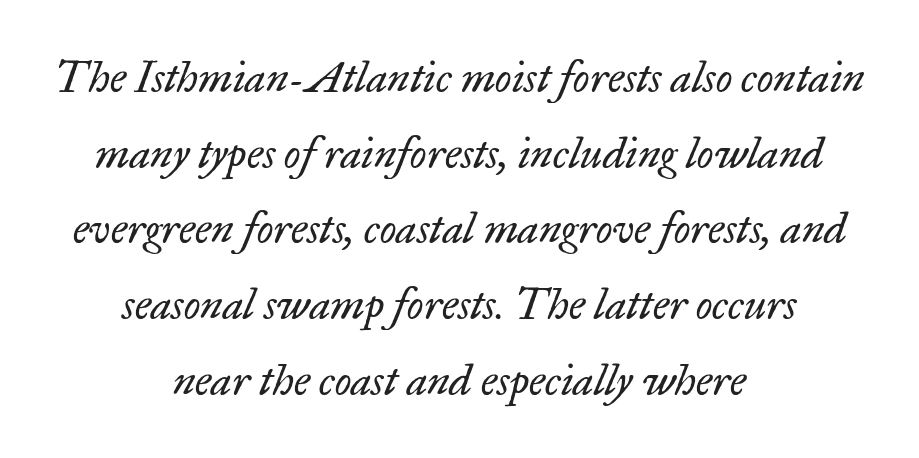
A typesetter would call this proportional, since set widths differ per character. The font is comparable to plain body text, perhaps lighter. When letters slant like this, we call the style italic. What stands out about the letter spacing? Nothing — it is the standard amount.
